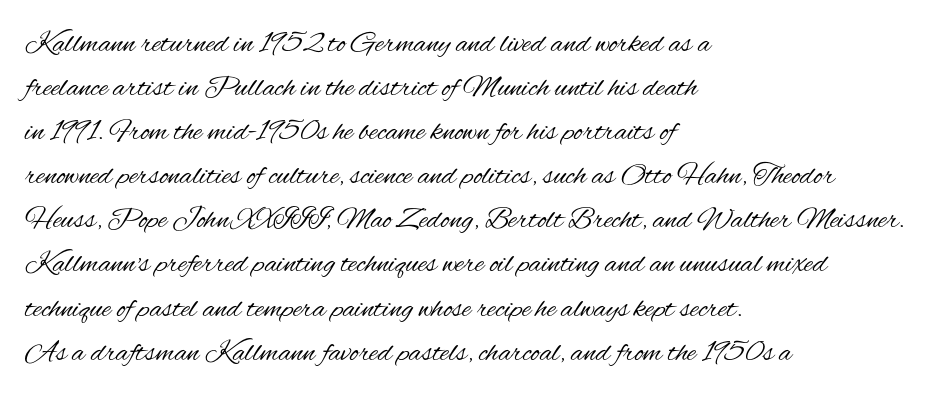
Nothing heavy about these letters — not bold at all. Reading down the column, the eye jumps a familiar distance to each next line. The letters sit at their default tracking, neither squeezed nor spread. These lines are set flush left with a ragged right edge.
